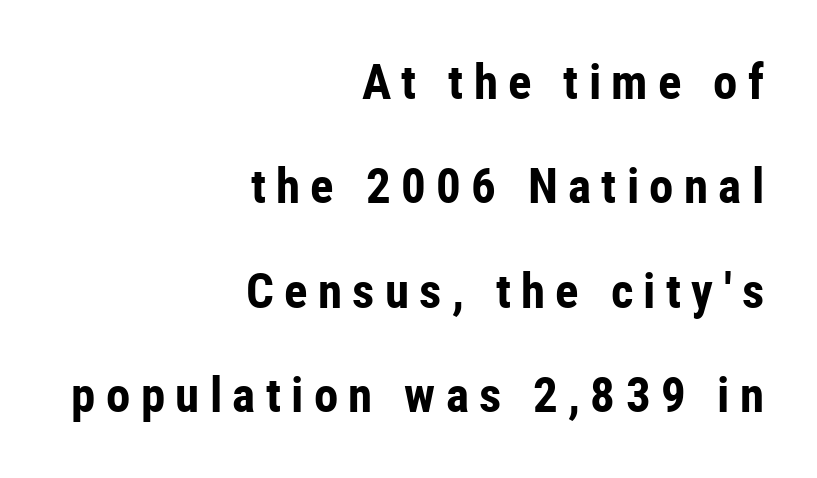
{"serif": "no", "italic": "no", "bold": "yes", "weight": "bold", "width": "condensed", "stroke_contrast": "low", "x_height": "medium", "monospaced": "no", "underline": "no", "align": "right", "line_spacing": "loose", "line_spacing_ratio": 2.13, "letter_spacing": "wide", "letter_spacing_em": 0.21, "glyph_px": 49}
